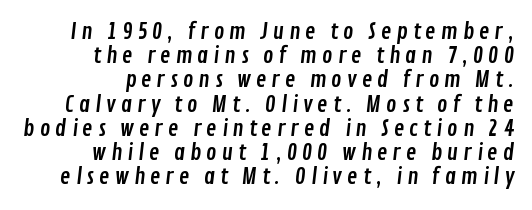
{"underline": "no", "align": "right", "line_spacing": "tight", "line_spacing_ratio": 1.1, "letter_spacing": "wide", "letter_spacing_em": 0.22, "glyph_px": 22}
